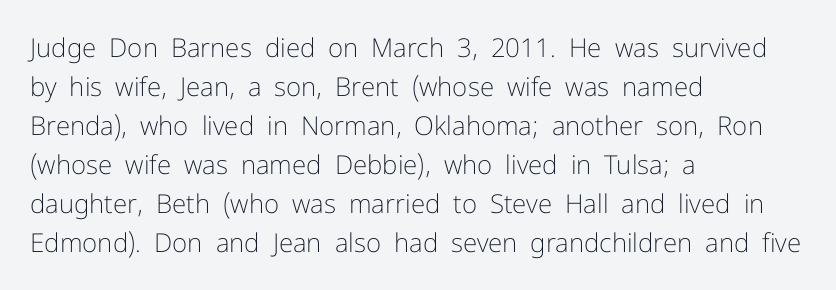
Each new line begins a customary step beneath the previous one. Students, note that the glyphs here touch the page at normal intervals. Letters rest on an invisible, unmarked baseline. Posture: upright roman.
